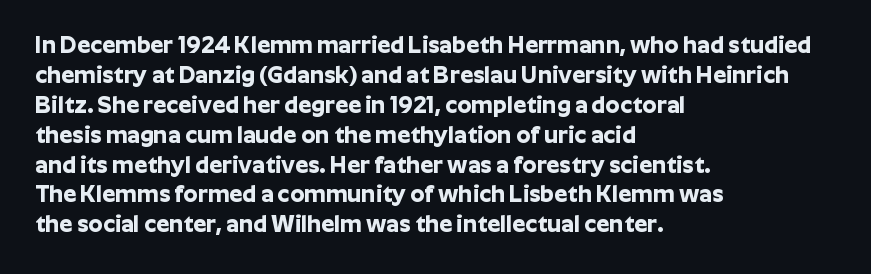
The image shows 23 px bold type, upright; set left-aligned, normal line spacing (1.3x), normal letter spacing, not underlined.
